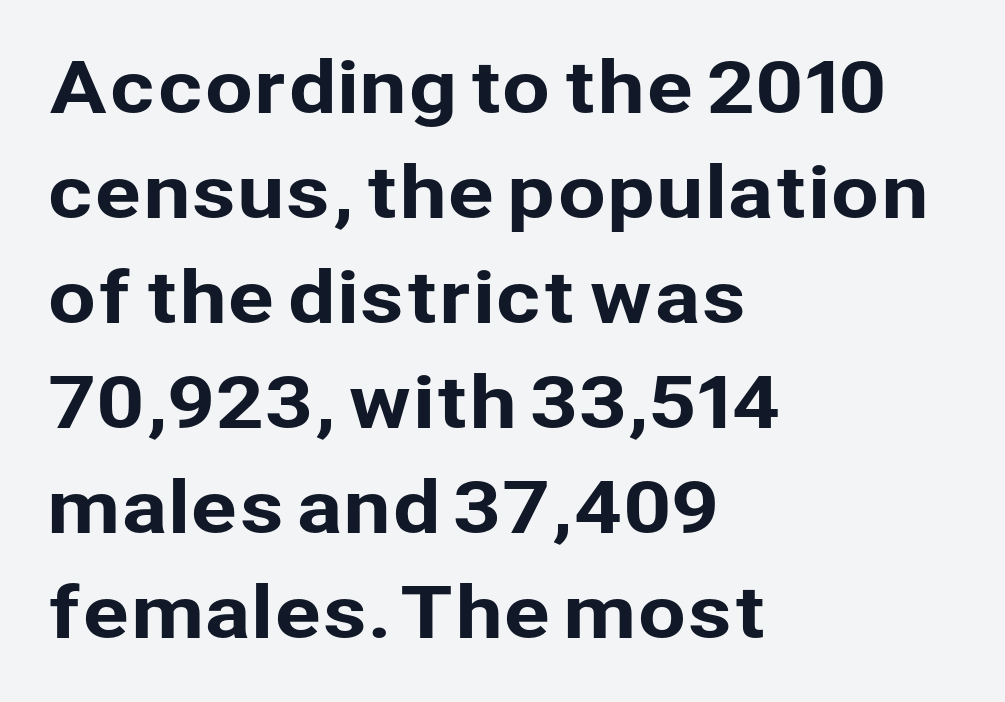
Teacher's note: observe the even left margin — that is flush-left alignment. Beneath every word, the page is bare. The type family on display is of the sans-serif kind. The lines sit at an ordinary, default distance from one another. This sample has the flowing, uneven cadence of proportional lettering.
